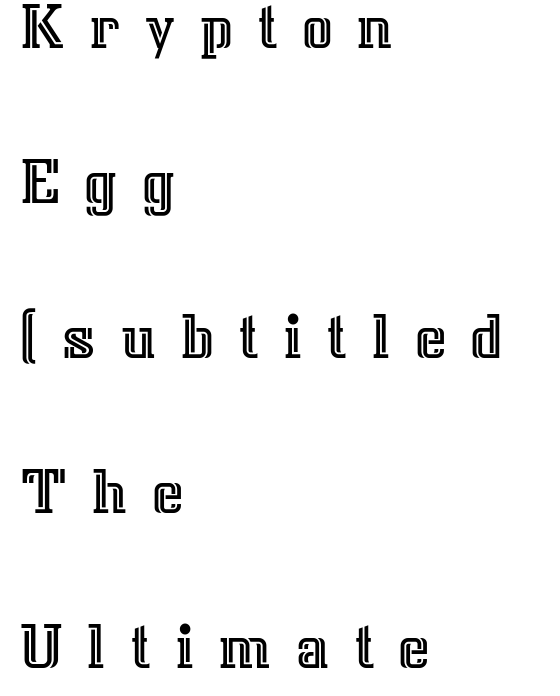
The image shows 68 px text type, upright; set left-aligned, loose line spacing (2.28x), unusually wide letter spacing (+0.35 em), not underlined; a medium x-height.
